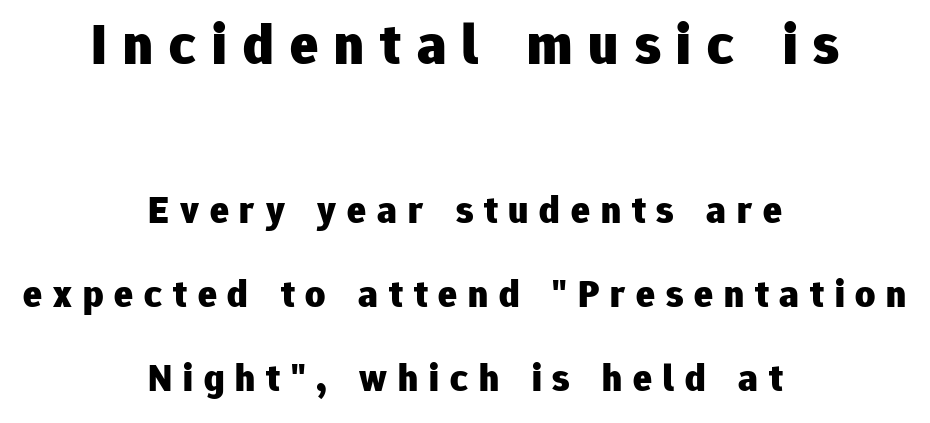
The lettering holds an erect, upright posture throughout. The line texture is sparse and dotted thanks to wide tracking. The strip under each line holds only bare page. The composition opens big and finishes small.
